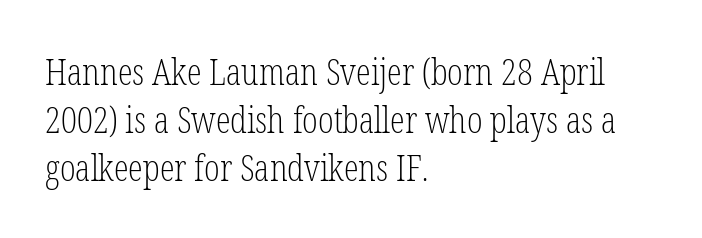
{"serif": "yes", "italic": "no", "bold": "no", "weight": "light", "width": "condensed", "stroke_contrast": "low", "x_height": "medium", "monospaced": "no", "underline": "no", "align": "left", "line_spacing": "normal", "line_spacing_ratio": 1.3, "letter_spacing": "normal", "letter_spacing_em": 0.0, "glyph_px": 37}
